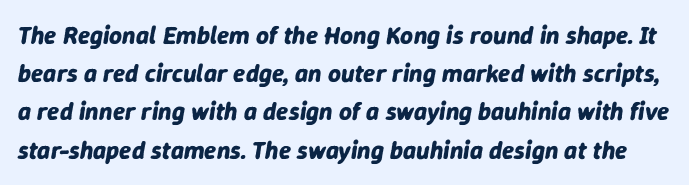
No word sits above an underline. Honestly, the letter spacing is just normal — you wouldn't notice it. The font's italic variant was chosen for this text. In terms of weight, the rendering is a true, heavy bold. These lines sit exactly where default settings would place them.
